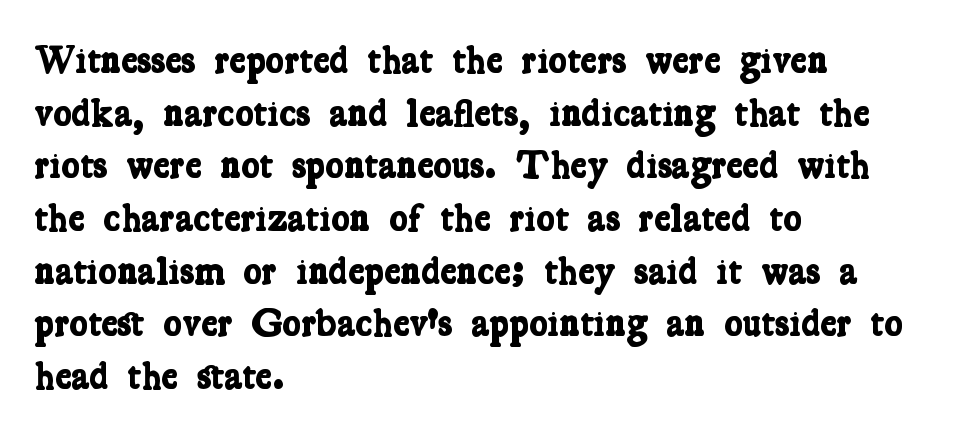
Q: Is the text bold? A: Yes.
Q: Is the typeface a serif or a sans-serif typeface? A: Serif.
Q: Is the text underlined? A: No.
Q: How is the paragraph aligned? A: Left-aligned.
Q: Is the spacing between letters normal or unusually wide? A: Normal.
Q: Is the spacing between lines tight, normal or loose? A: Normal.
Q: Width (condensed, normal, or wide)? A: Condensed.
Q: Stroke contrast? A: Low.
Q: x-height? A: Medium.
Q: Monospaced? A: No.
